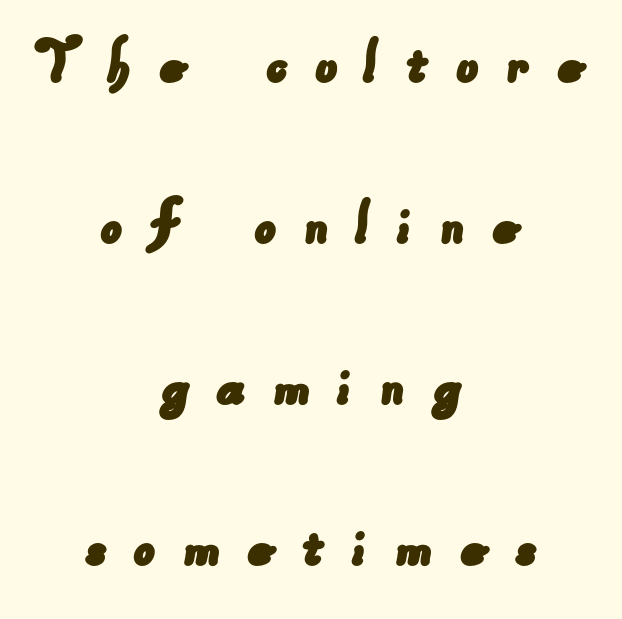
Q: Is the typeface a serif or a sans-serif typeface? A: Sans-serif.
Q: Is the text underlined? A: No.
Q: How is the paragraph aligned? A: Centered.
Q: Is the spacing between letters normal or unusually wide? A: Unusually wide.
Q: Is the spacing between lines tight, normal or loose? A: Loose.
Q: Width (condensed, normal, or wide)? A: Normal.
Q: Stroke contrast? A: Low.
Q: x-height? A: Small.
Q: Monospaced? A: No.
